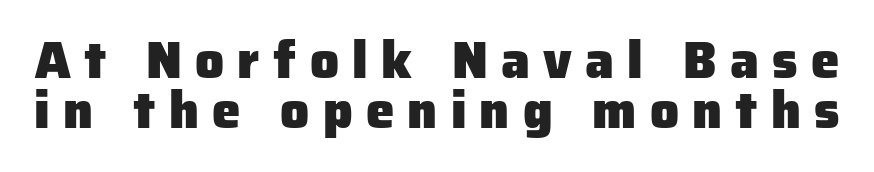
Q: Is the text bold? A: Yes.
Q: Is the text italic (slanted)? A: No, it is upright.
Q: Is the typeface a serif or a sans-serif typeface? A: Sans-serif.
Q: Is the text underlined? A: No.
Q: Is the spacing between letters normal or unusually wide? A: Unusually wide.
Q: Is the spacing between lines tight, normal or loose? A: Tight.
Q: Width (condensed, normal, or wide)? A: Normal.
Q: Stroke contrast? A: Low.
Q: x-height? A: Medium.
Q: Monospaced? A: No.
